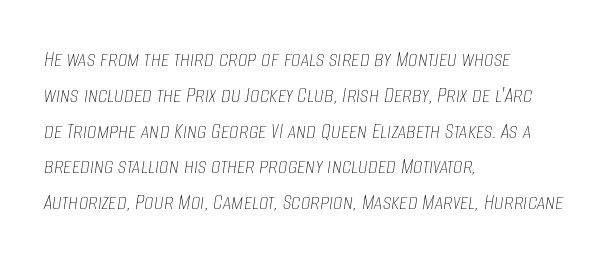
{"italic": "yes", "lean": "right", "slant_degrees": 8, "bold": "no", "underline": "no", "align": "left", "line_spacing": "normal", "line_spacing_ratio": 1.49, "letter_spacing": "normal", "letter_spacing_em": 0.0, "glyph_px": 24}
